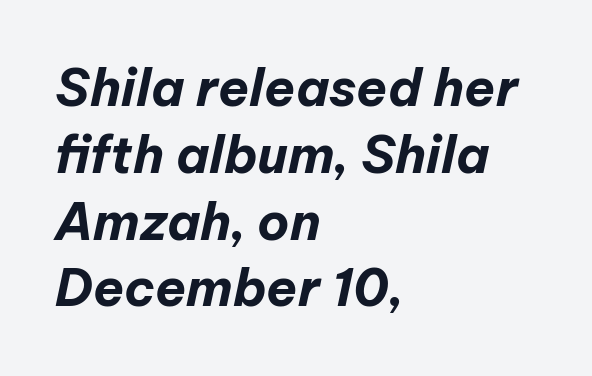
{"italic": "yes", "lean": "right", "slant_degrees": 12, "bold": "yes", "weight": "bold", "width": "normal", "stroke_contrast": "low", "x_height": "medium", "monospaced": "no", "underline": "no", "align": "left", "line_spacing": "normal", "line_spacing_ratio": 1.31, "letter_spacing": "normal", "letter_spacing_em": 0.0, "glyph_px": 51}
